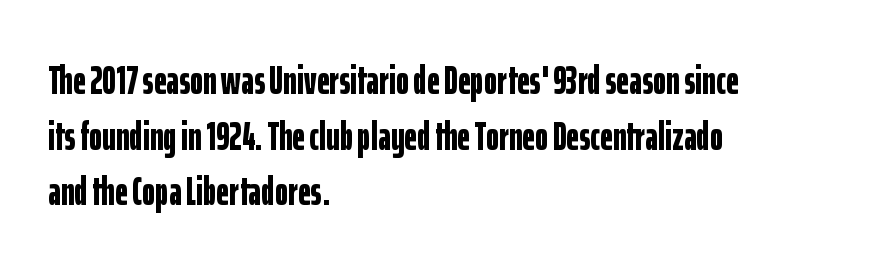
The image shows 40 px bold, condensed sans-serif type, upright; set left-aligned, normal line spacing (1.39x), normal letter spacing, not underlined; low stroke contrast and a medium x-height.
